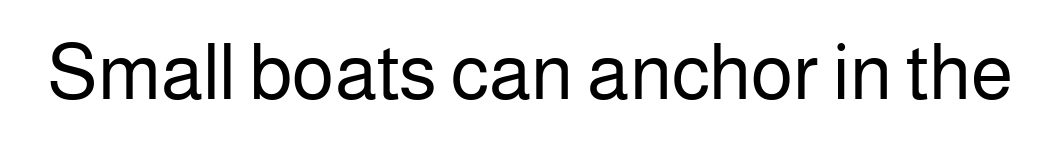
The typeface has the unassuming heft of standard copy or less. In terms of posture, this sample is upright. Students, note that the glyphs here touch the page at normal intervals. A clean baseline with only descenders dipping below it.
